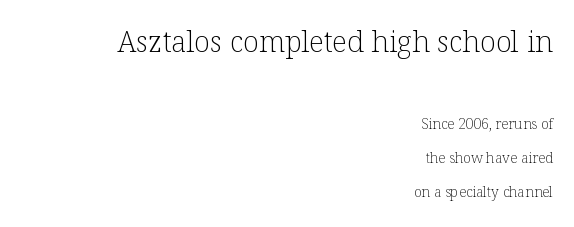
The weight would be labelled regular, book, light, or lighter still. The face used here appears at its bigger size in the upper chunk. If you drew a ruler down the right edge, every line would touch it. Rendered with straight, roman letterforms.
